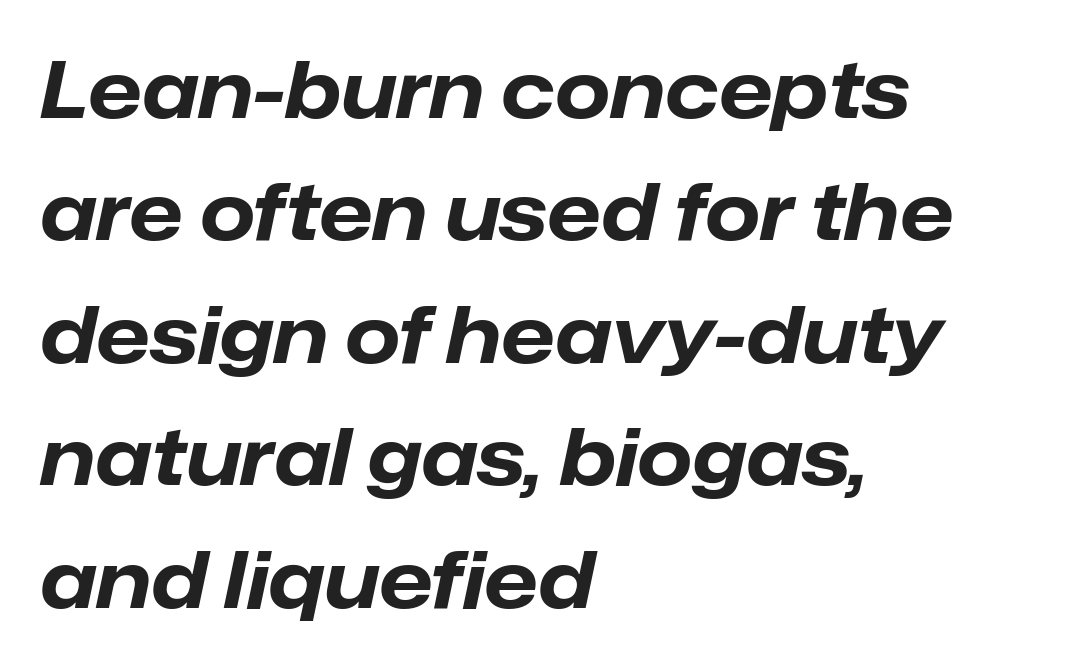
The image shows 79 px bold type, italic (leaning right); set left-aligned, normal line spacing (1.55x), normal letter spacing, not underlined; low stroke contrast and a medium x-height.
